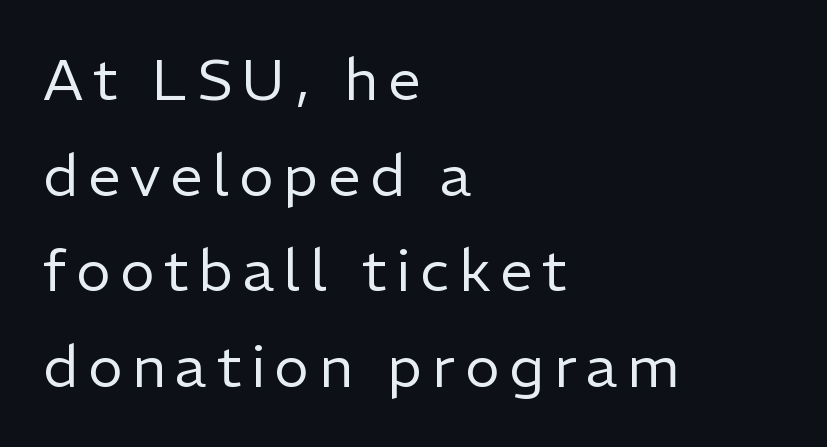
{"serif": "no", "italic": "no", "bold": "no", "weight": "regular", "width": "normal", "stroke_contrast": "low", "x_height": "medium", "monospaced": "no", "underline": "no", "align": "left", "line_spacing": "normal", "line_spacing_ratio": 1.65, "glyph_px": 58}
